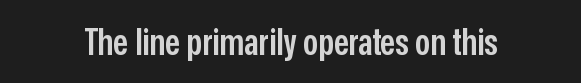
I'd call this a sans setting — the letters go barefoot. This is roman type, the default non-slanted kind. Quick note: underline off. Varying glyph widths throughout — classic text-font behaviour. Honestly, the letter spacing is just normal — you wouldn't notice it.
